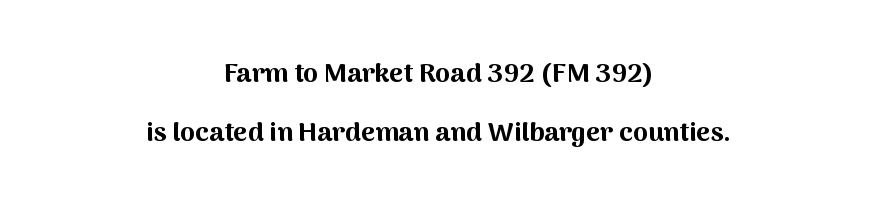
Upright lettering throughout. Decoration check: the copy has no underline. Compared with a flush-left layout, this one balances lines on the center instead. You'd pick this weight for a headline — it's a proper bold.
